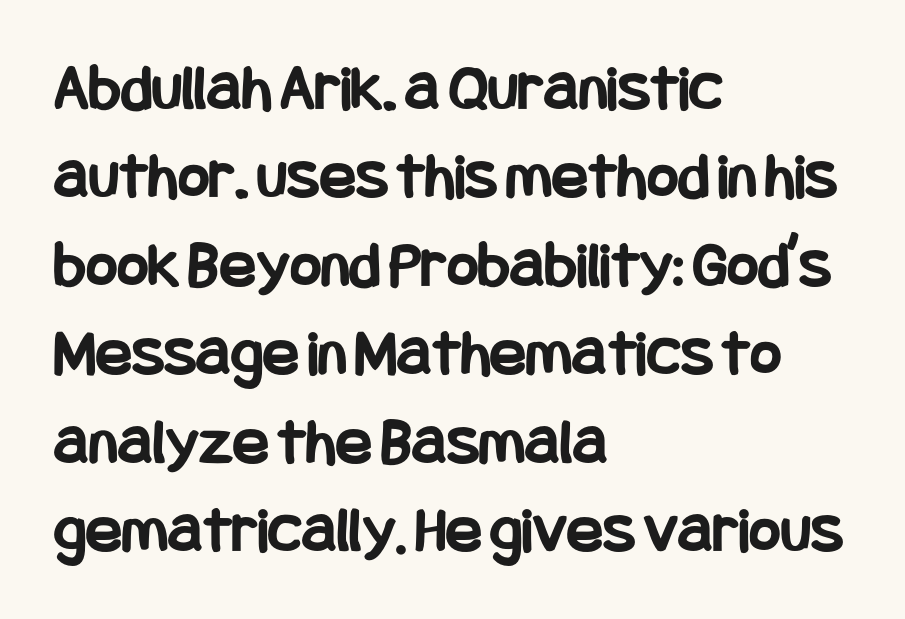
Rows of type keep a routine distance in the vertical direction. The paragraph has a hard left edge and a soft right edge. The type sits square on the baseline with zero lean. Weight: bold. Here the glyphs are tracked normally, forming tight word shapes. The specimen omits any rule beneath the text block's lines.
